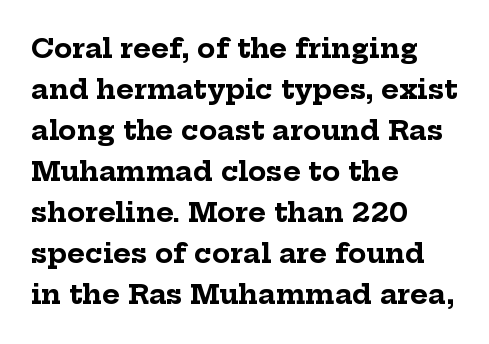
Q: Is the text bold? A: Yes.
Q: Is the text italic (slanted)? A: No, it is upright.
Q: Is the text underlined? A: No.
Q: How is the paragraph aligned? A: Left-aligned.
Q: Is the spacing between letters normal or unusually wide? A: Normal.
Q: Is the spacing between lines tight, normal or loose? A: Normal.
